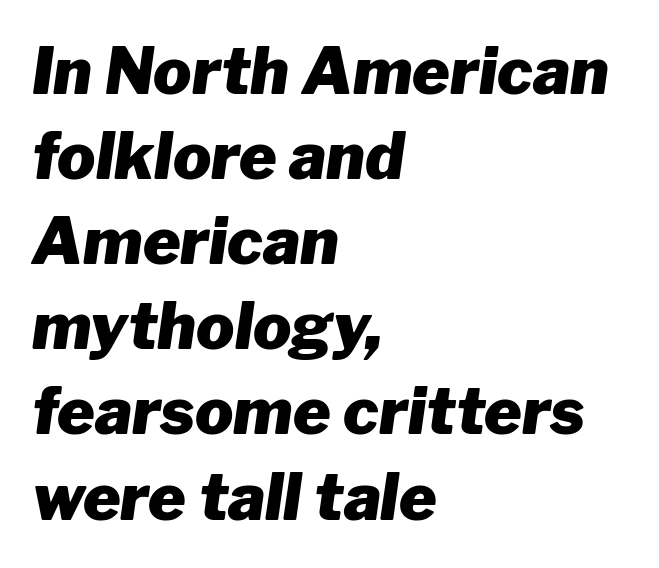
The image shows 64 px heavy type, italic (leaning right); set left-aligned, normal line spacing (1.33x), normal letter spacing, not underlined; low stroke contrast and a medium x-height.
